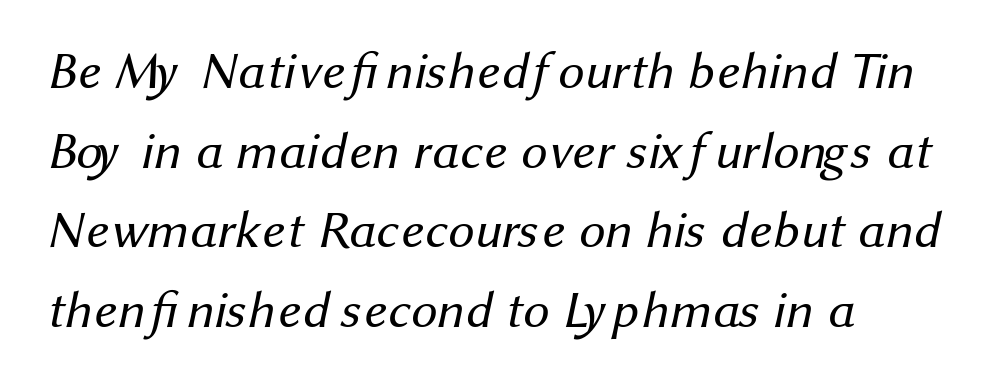
{"serif": "no", "bold": "no", "weight": "regular", "width": "normal", "stroke_contrast": "medium", "x_height": "medium", "monospaced": "no", "underline": "no", "align": "left", "line_spacing": "normal", "line_spacing_ratio": 1.53, "letter_spacing": "normal", "letter_spacing_em": 0.0, "glyph_px": 52}
